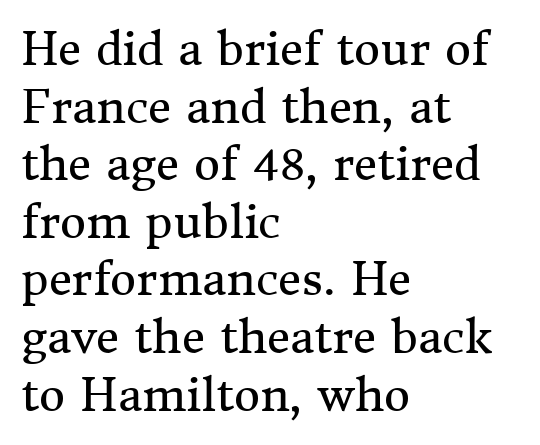
{"serif": "yes", "italic": "no", "bold": "no", "weight": "regular", "width": "normal", "stroke_contrast": "medium", "x_height": "medium", "monospaced": "no", "underline": "no", "align": "left", "line_spacing": "normal", "line_spacing_ratio": 1.28, "letter_spacing": "normal", "letter_spacing_em": 0.0, "glyph_px": 45}
